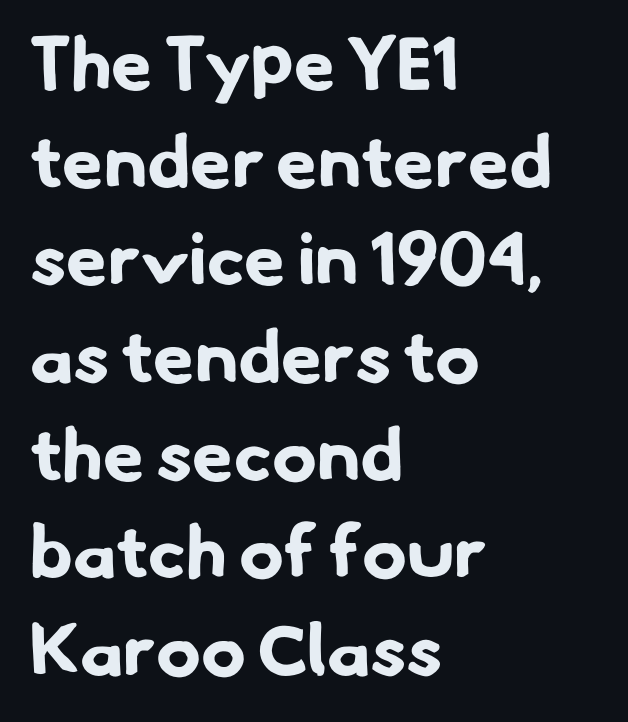
The image shows 74 px bold sans-serif type; set left-aligned, normal line spacing (1.32x), normal letter spacing, not underlined; low stroke contrast and a small x-height.
